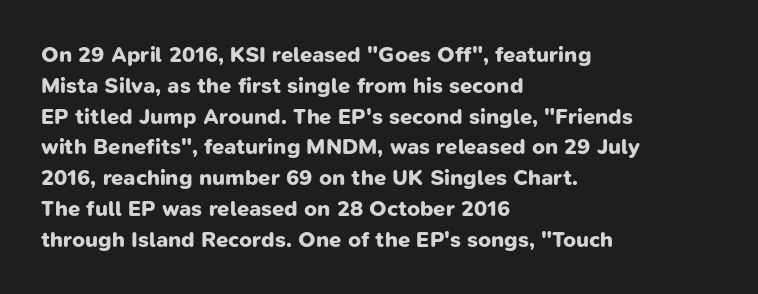
Typesetter's note: full bold, strokes at maximum text heaviness. Line spacing here is normal. Horizontally, the lines are justified to the leading edge only. The type is set solid horizontally, with unmodified tracking.
